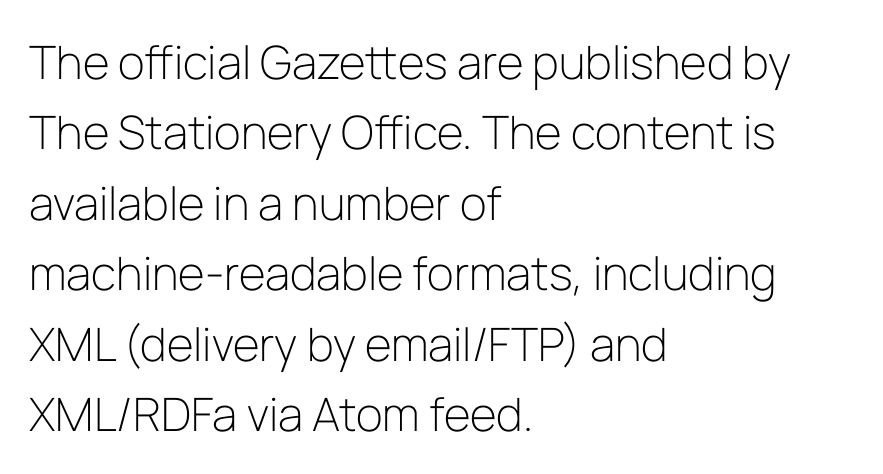
{"serif": "no", "italic": "no", "bold": "no", "weight": "light", "width": "normal", "stroke_contrast": "low", "x_height": "medium", "monospaced": "no", "underline": "no", "align": "left", "line_spacing": "normal", "line_spacing_ratio": 1.53, "letter_spacing": "normal", "letter_spacing_em": 0.0, "glyph_px": 46}
